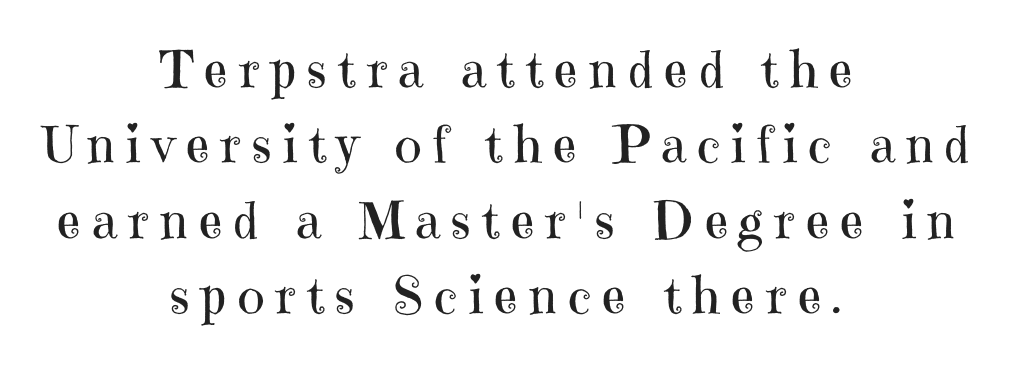
The image shows 51 px regular-weight serif type, upright; set centered, normal line spacing (1.48x), unusually wide letter spacing (+0.22 em), not underlined; high stroke contrast and a medium x-height.
